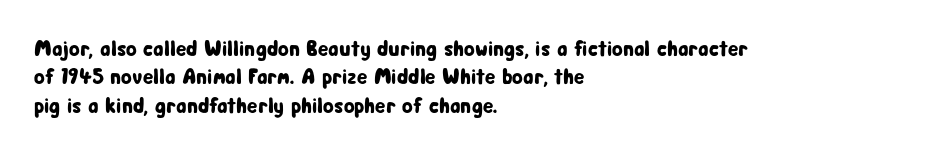
{"italic": "no", "underline": "no", "align": "left", "line_spacing": "normal", "line_spacing_ratio": 1.29, "letter_spacing": "normal", "letter_spacing_em": 0.0, "glyph_px": 22}
